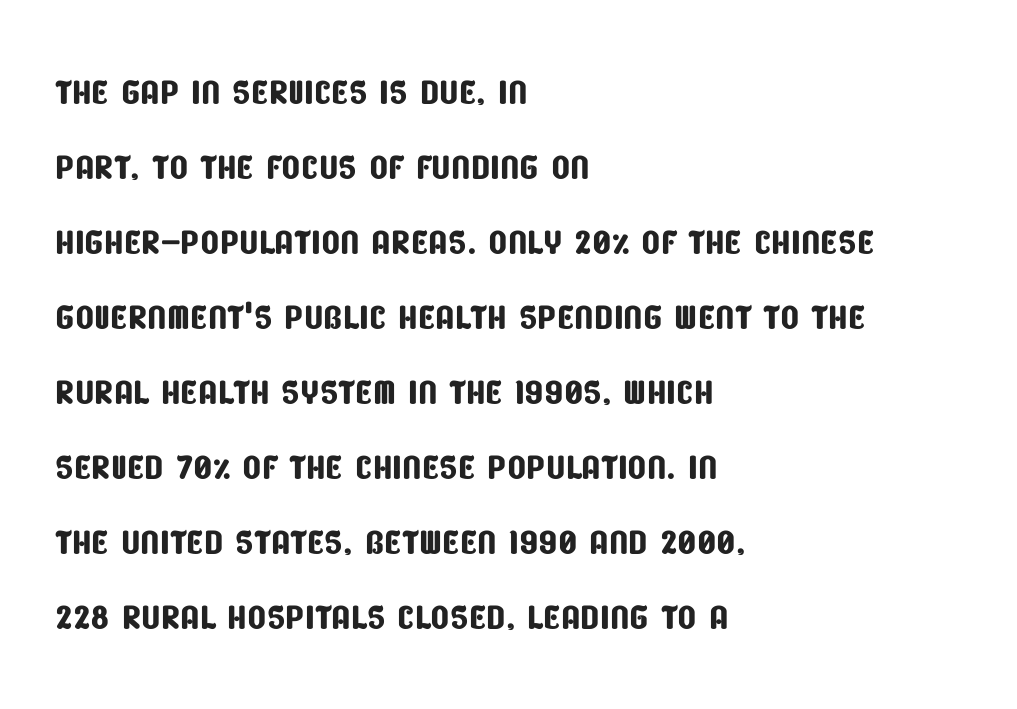
The image shows 49 px condensed sans-serif type; set left-aligned, normal line spacing (1.53x), normal letter spacing, not underlined; low stroke contrast and a large x-height.
